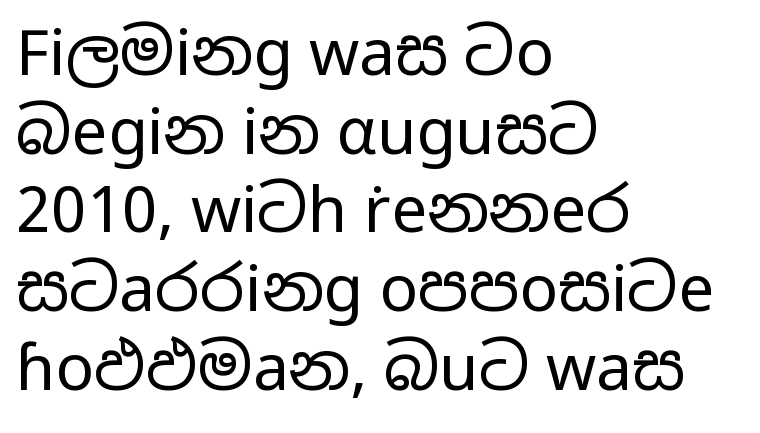
This sample uses a sans-serif face. A roman cut, with each character standing at attention. No extra tracking has been applied to these lines. The face looks like a standard text weight, possibly lighter. Does the copy run flush right? No — it runs flush left.
